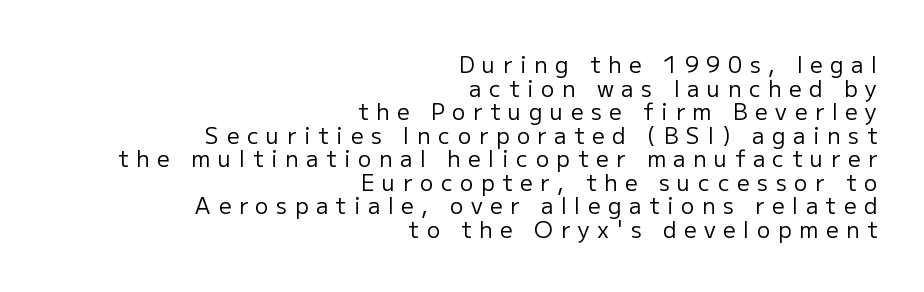
{"italic": "no", "bold": "no", "underline": "no", "align": "right", "line_spacing": "tight", "line_spacing_ratio": 1.07, "letter_spacing": "wide", "letter_spacing_em": 0.35, "glyph_px": 22}
